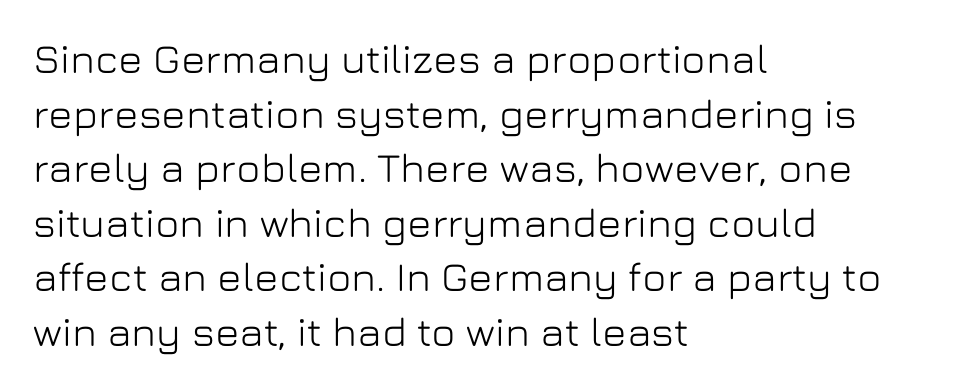
{"serif": "no", "italic": "no", "width": "normal", "stroke_contrast": "low", "x_height": "medium", "monospaced": "no", "underline": "no", "align": "left", "line_spacing": "normal", "line_spacing_ratio": 1.33, "letter_spacing": "normal", "letter_spacing_em": 0.0, "glyph_px": 41}
